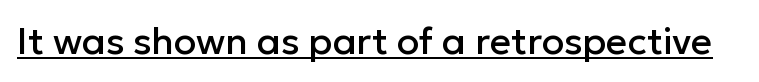
Q: Is the text italic (slanted)? A: No, it is upright.
Q: Is the typeface a serif or a sans-serif typeface? A: Sans-serif.
Q: Is the text underlined? A: Yes.
Q: Is the spacing between letters normal or unusually wide? A: Normal.
Q: Width (condensed, normal, or wide)? A: Normal.
Q: Stroke contrast? A: Low.
Q: x-height? A: Medium.
Q: Monospaced? A: No.
